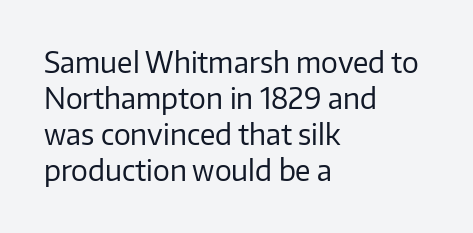
{"serif": "no", "italic": "no", "bold": "no", "weight": "regular", "width": "normal", "stroke_contrast": "low", "x_height": "medium", "monospaced": "no", "underline": "no", "align": "left", "line_spacing": "normal", "line_spacing_ratio": 1.29, "letter_spacing": "normal", "letter_spacing_em": 0.0, "glyph_px": 28}
